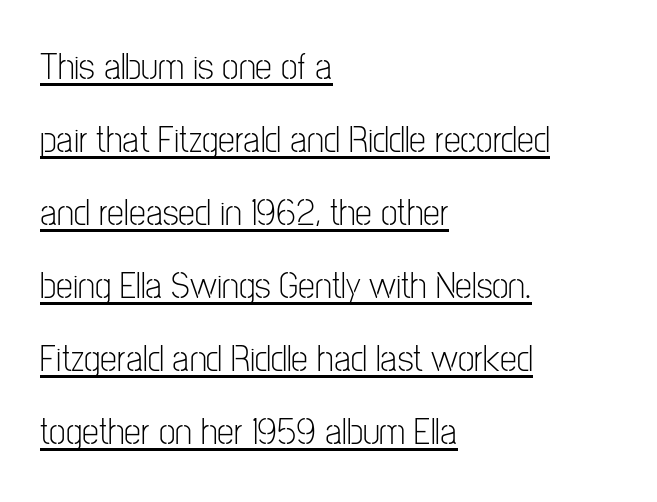
The image shows 38 px light, condensed sans-serif type, upright; set left-aligned, loose line spacing (1.92x), normal letter spacing, underlined; low stroke contrast and a medium x-height.
